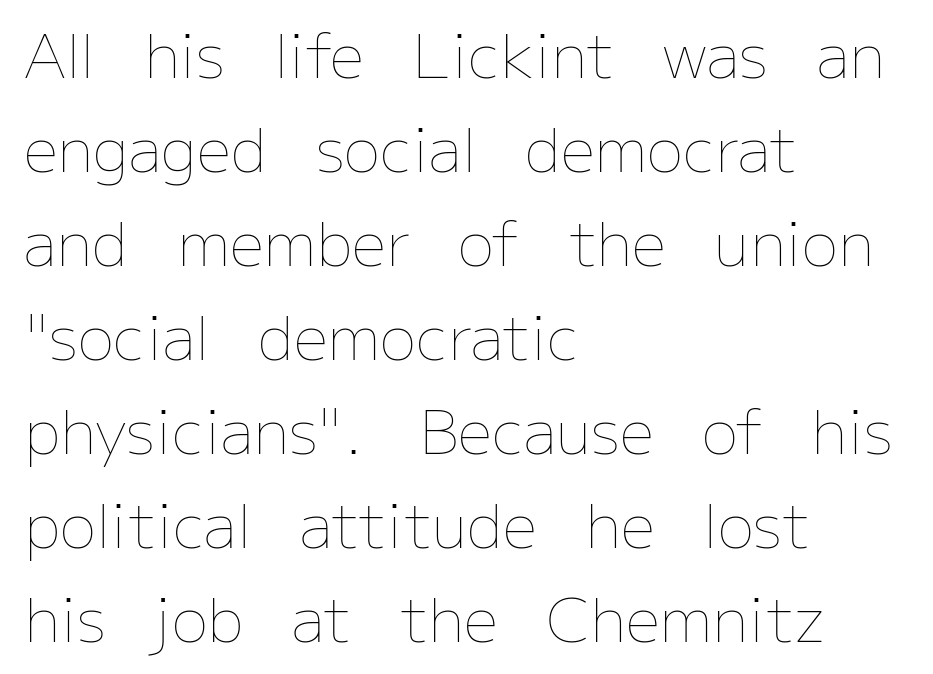
Q: Is the text bold? A: No.
Q: Is the text italic (slanted)? A: No, it is upright.
Q: Is the text underlined? A: No.
Q: How is the paragraph aligned? A: Left-aligned.
Q: Is the spacing between letters normal or unusually wide? A: Normal.
Q: Is the spacing between lines tight, normal or loose? A: Normal.
Q: Width (condensed, normal, or wide)? A: Normal.
Q: Stroke contrast? A: Low.
Q: x-height? A: Medium.
Q: Monospaced? A: No.
